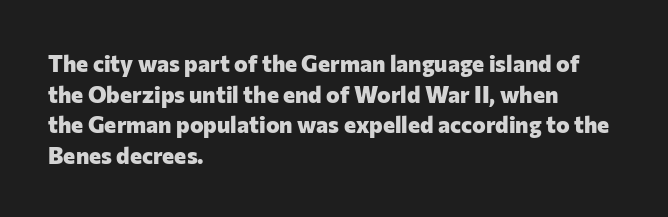
The image shows 23 px bold type, upright; set left-aligned, normal line spacing (1.33x), normal letter spacing, not underlined.
